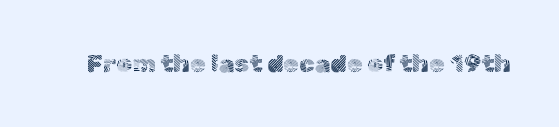
Q: Is the text bold? A: No.
Q: Is the text italic (slanted)? A: No, it is upright.
Q: Is the text underlined? A: No.
Q: Is the spacing between letters normal or unusually wide? A: Normal.
